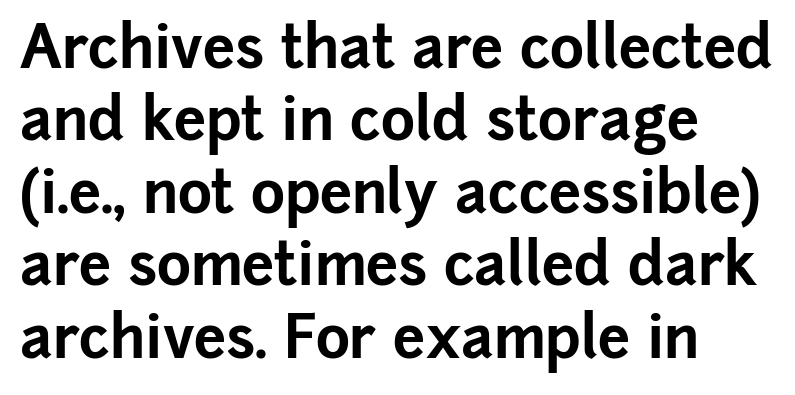
Glyph-to-glyph distance matches everyday printed text. Ordinary non-slanted type is in use. The passage shown is typed in a proportional face where columns would drift. Successive baselines arrive at the customary interval. The space beneath each line is pristine and unruled.
